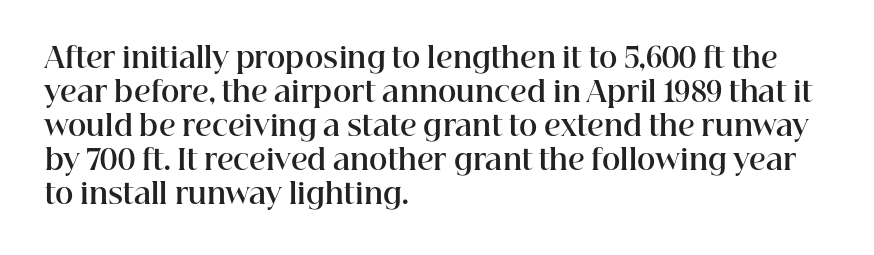
Underlining? Definitely not there. The lettering stays uniformly vertical, giving the passage a roman look. Set as a true bold cut, around the 700 mark. A typesetter would call this proportional, since set widths differ per character.
